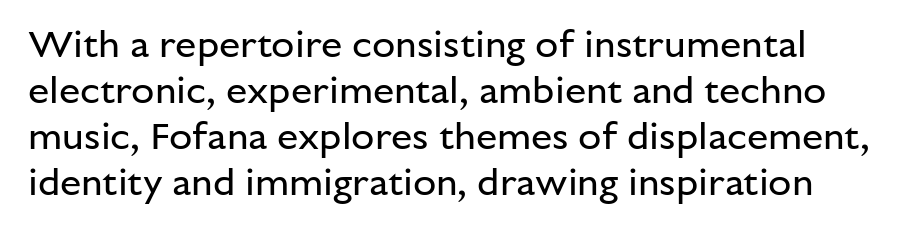
Students, note that the glyphs here touch the page at normal intervals. Nothing heavy about these letters — not bold at all. Bare-footed words on every line. Is this a sans? Yes — the strokes have no serifs. Each letter keeps its own natural width here, so spacing adapts to shape.
